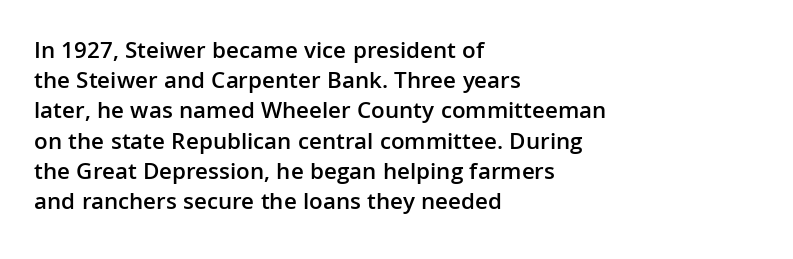
The image shows 24 px text type, upright; set left-aligned, normal line spacing (1.26x), normal letter spacing, not underlined.
